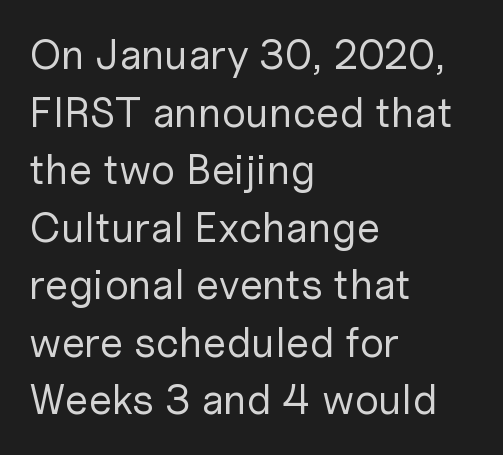
Does the lettering tilt? It doesn't — this is upright. Just letters on the line, the space beneath them empty. No heavy texture on the line: the type isn't bold. Summary of vertical rhythm: regular, with standard interline spacing. The characters display no serif detailing; their extremities are plain. These lines stack with their left ends in a neat column.
